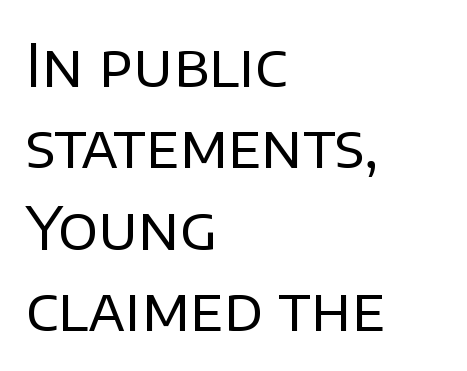
Is the block centered? No — it sits flush against the left margin. Caption: face not bold, strokes unweighted. The space beneath each line is pristine and unruled. Font category for this specimen: sans-serif.
